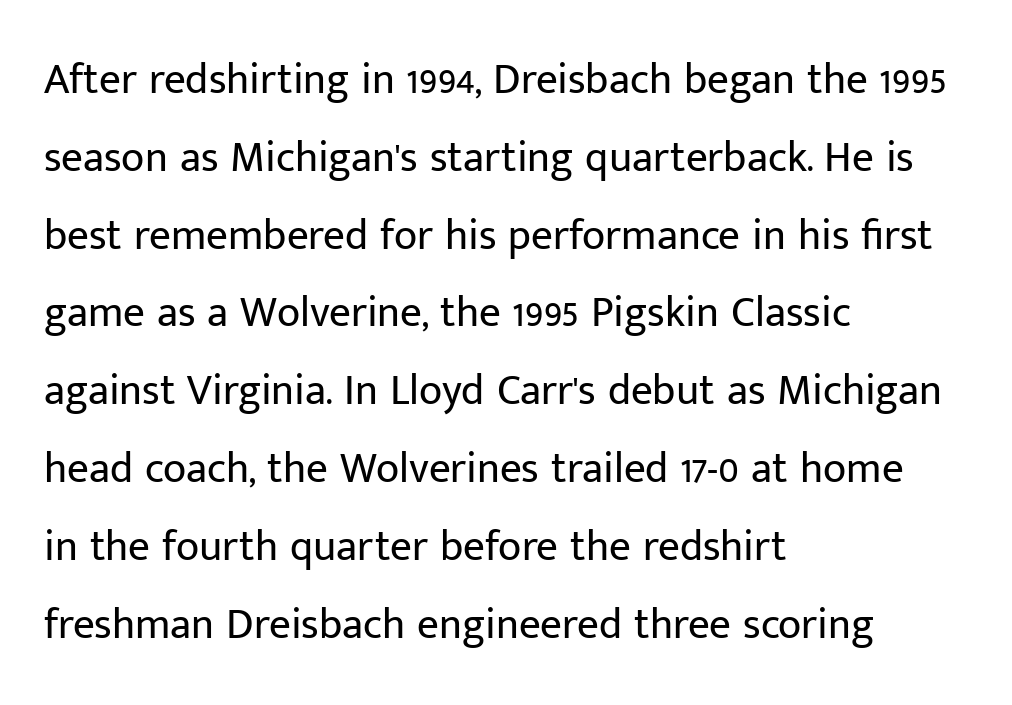
The image shows 43 px regular-weight sans-serif type, upright; set left-aligned, line spacing 1.81x, normal letter spacing, not underlined; low stroke contrast and a medium x-height.
